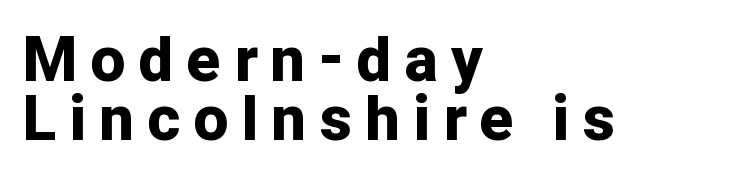
Q: Is the text bold? A: Yes.
Q: Is the text italic (slanted)? A: No, it is upright.
Q: Is the typeface a serif or a sans-serif typeface? A: Sans-serif.
Q: Is the text underlined? A: No.
Q: How is the paragraph aligned? A: Left-aligned.
Q: Is the spacing between letters normal or unusually wide? A: Unusually wide.
Q: Is the spacing between lines tight, normal or loose? A: Tight.
Q: Width (condensed, normal, or wide)? A: Normal.
Q: Stroke contrast? A: Low.
Q: x-height? A: Medium.
Q: Monospaced? A: No.
